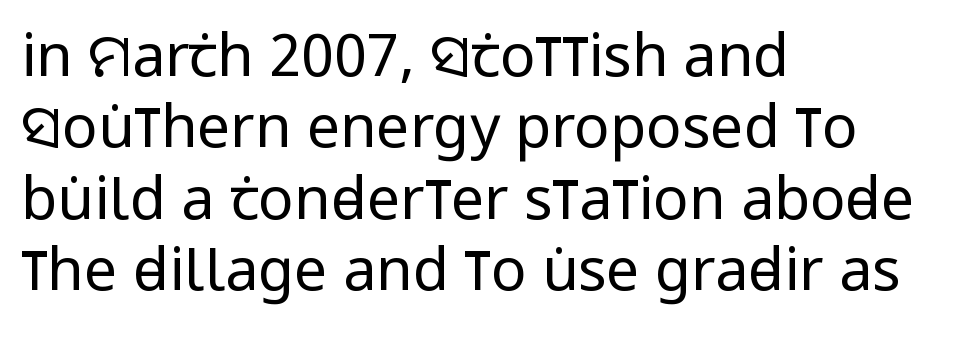
This rendering leaves character spacing at its baseline value. The strokes carry an ordinary text weight at most. The passage shown is typed in a proportional face where columns would drift. Each line starts at the same left margin while the right side varies. This rendering employs a face without finishing strokes, i.e., a sans-serif.
